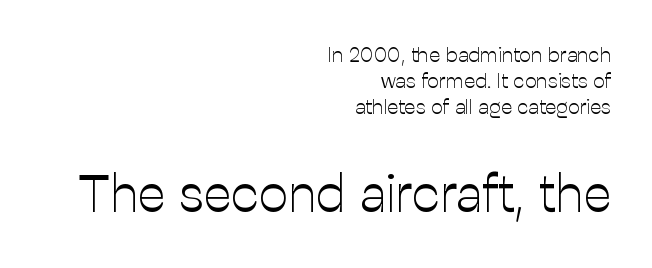
{"serif": "no", "italic": "no", "bold": "no", "weight": "light", "width": "normal", "stroke_contrast": "low", "x_height": "medium", "monospaced": "no", "underline": "no", "align": "right", "line_spacing_ratio": 1.24, "letter_spacing": "normal", "letter_spacing_em": 0.0, "larger_block": "second", "size_ratio": 2.48, "glyph_px": 52}
